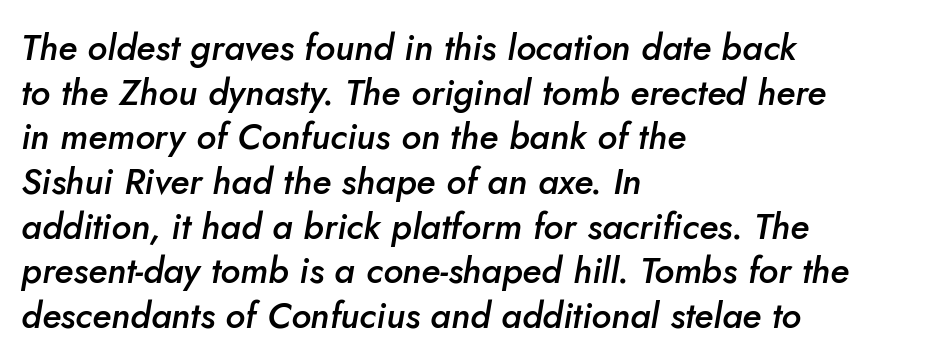
Q: Is the text bold? A: Semi-bold.
Q: Is the text italic (slanted)? A: Yes, it leans right by about 5 degrees.
Q: Is the text underlined? A: No.
Q: How is the paragraph aligned? A: Left-aligned.
Q: Is the spacing between letters normal or unusually wide? A: Normal.
Q: Width (condensed, normal, or wide)? A: Normal.
Q: Stroke contrast? A: Low.
Q: x-height? A: Small.
Q: Monospaced? A: No.
